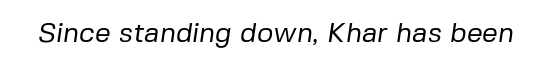
{"serif": "no", "bold": "no", "weight": "regular", "width": "normal", "stroke_contrast": "low", "x_height": "medium", "monospaced": "no", "underline": "no", "letter_spacing": "normal", "letter_spacing_em": 0.0, "glyph_px": 28}
